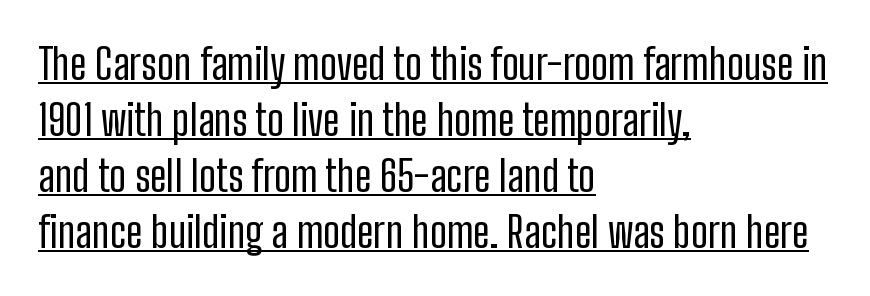
A normal amount of white space separates one row of letters from the next. These lines stack with their left ends in a neat column. The letters advance in unequal steps, a hallmark of proportional type. Here the glyphs are tracked normally, forming tight word shapes.
